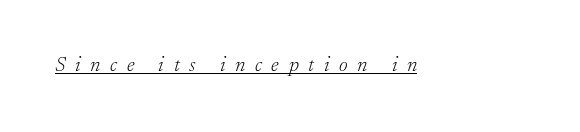
The image shows 21 px text type, italic (leaning right); set unusually wide letter spacing (+0.46 em), underlined.
